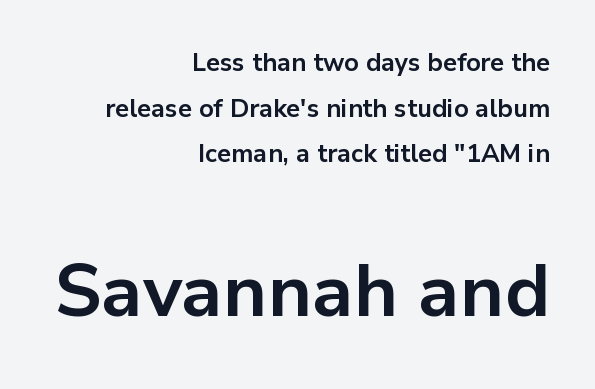
The string is rendered with underlining switched off. The rendering keeps characters at their native spacing. Look at the bottom of the vertical strokes: they stop flat, with no serifs. You can tell it's not italic because the verticals are truly vertical.
